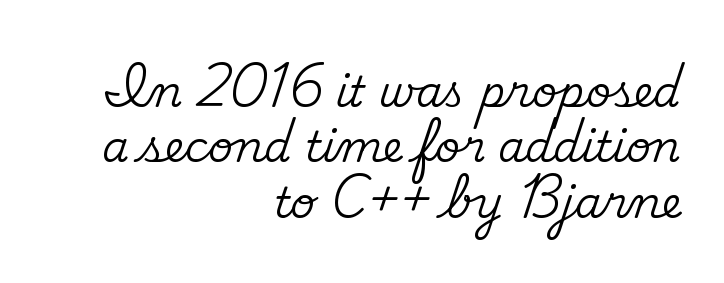
Q: Is the text italic (slanted)? A: Yes.
Q: Is the text underlined? A: No.
Q: How is the paragraph aligned? A: Right-aligned.
Q: Is the spacing between letters normal or unusually wide? A: Normal.
Q: Is the spacing between lines tight, normal or loose? A: Normal.
Q: Width (condensed, normal, or wide)? A: Normal.
Q: Stroke contrast? A: Medium.
Q: x-height? A: Small.
Q: Monospaced? A: No.
